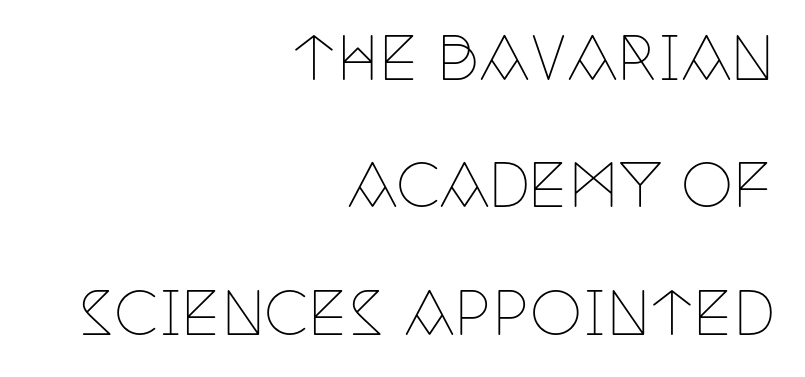
The image shows 59 px thin, condensed serif type, upright; set right-aligned, loose line spacing (2.16x), normal letter spacing, not underlined; low stroke contrast and a large x-height.
